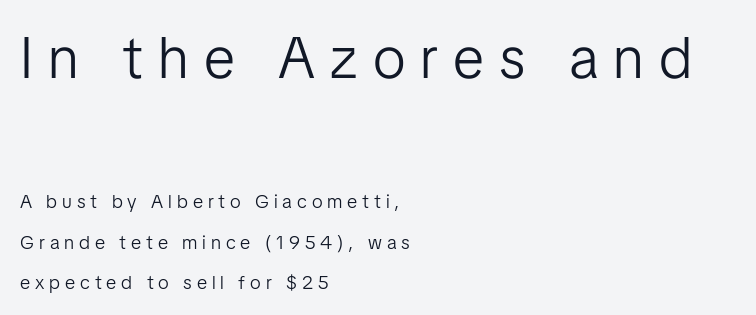
The image shows 58 px light sans-serif type, upright; set left-aligned, loose line spacing (2.12x), unusually wide letter spacing (+0.26 em), not underlined; the first (top) block is 3.05x larger; low stroke contrast and a medium x-height.
